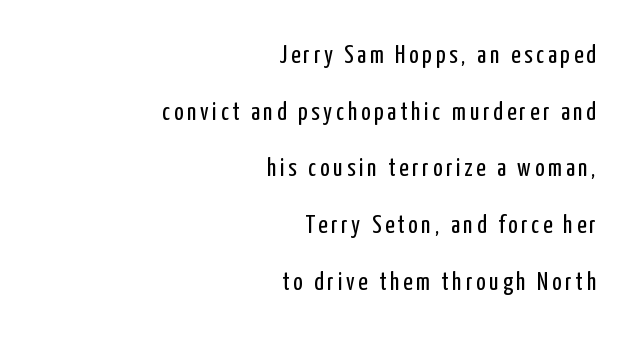
{"italic": "no", "bold": "no", "underline": "no", "align": "right", "line_spacing": "loose", "line_spacing_ratio": 2.27, "glyph_px": 25}
